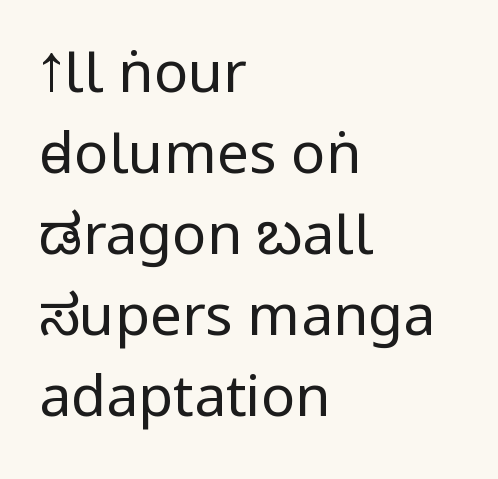
{"serif": "no", "italic": "no", "bold": "no", "weight": "regular", "width": "condensed", "stroke_contrast": "low", "x_height": "large", "monospaced": "no", "underline": "no", "align": "left", "line_spacing": "normal", "line_spacing_ratio": 1.42, "letter_spacing": "normal", "letter_spacing_em": 0.0, "glyph_px": 57}
